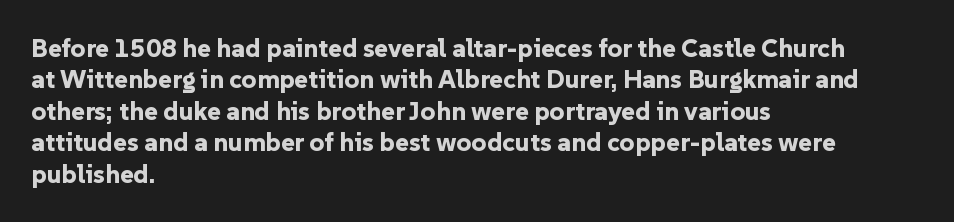
The image shows 26 px bold type, upright; set left-aligned, line spacing 1.21x, normal letter spacing, not underlined.
